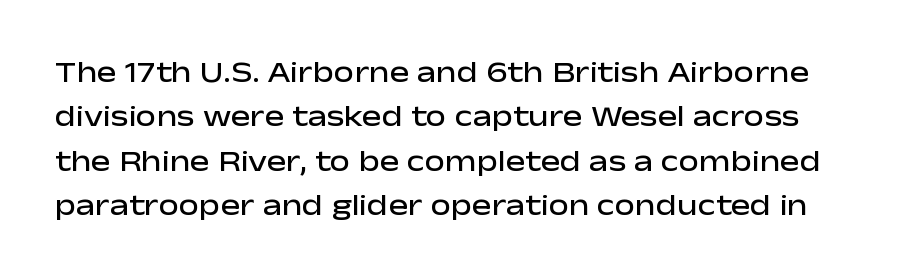
Q: Is the text bold? A: Semi-bold.
Q: Is the text italic (slanted)? A: No, it is upright.
Q: Is the typeface a serif or a sans-serif typeface? A: Sans-serif.
Q: Is the text underlined? A: No.
Q: Is the spacing between letters normal or unusually wide? A: Normal.
Q: Is the spacing between lines tight, normal or loose? A: Normal.
Q: Width (condensed, normal, or wide)? A: Wide.
Q: Stroke contrast? A: Low.
Q: x-height? A: Medium.
Q: Monospaced? A: No.
